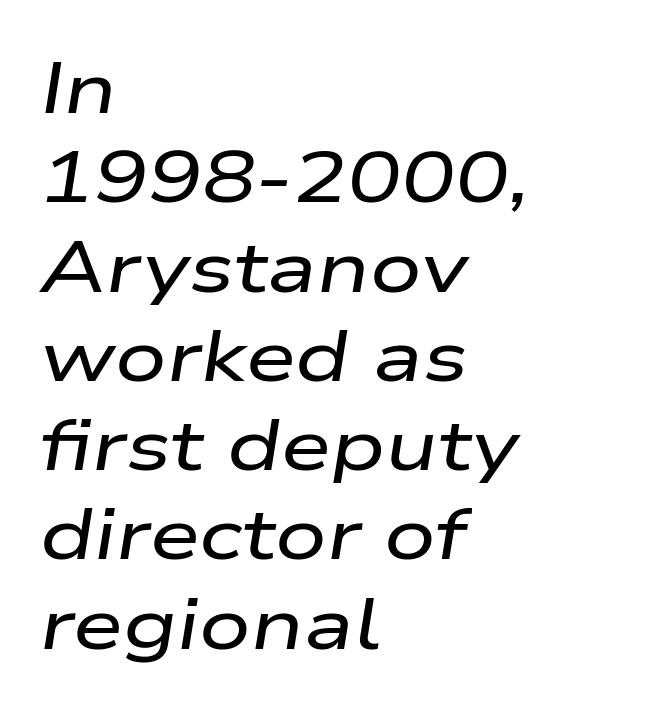
Q: Is the text italic (slanted)? A: Yes, it leans right by about 9 degrees.
Q: Is the text underlined? A: No.
Q: How is the paragraph aligned? A: Left-aligned.
Q: Is the spacing between letters normal or unusually wide? A: Normal.
Q: Width (condensed, normal, or wide)? A: Wide.
Q: Stroke contrast? A: Low.
Q: x-height? A: Medium.
Q: Monospaced? A: No.
